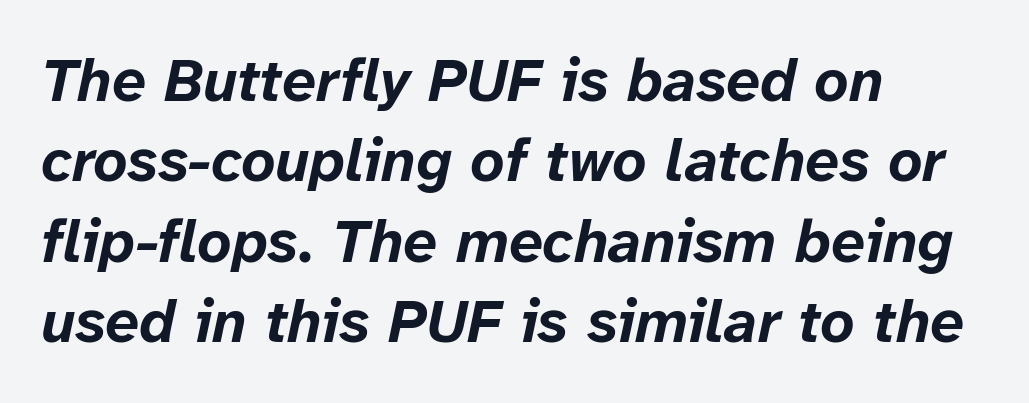
Honestly, there is no underline to notice here at all. Does extra space separate the letters? No, they use regular spacing. These lines are set flush left with a ragged right edge. A dark, heavy texture on the line: the type is bold.
